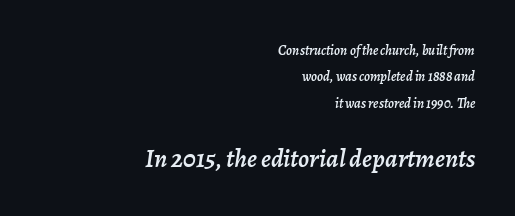
You can tell it's italic because the verticals aren't actually vertical. The paragraph has a hard right edge and a soft left edge. Block two is the big one; block one sits smaller above it. The letters sit at their default tracking, neither squeezed nor spread. The space directly below the letters is spotless.
